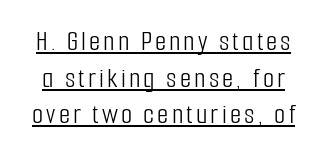
{"serif": "no", "italic": "no", "bold": "no", "weight": "light", "width": "condensed", "stroke_contrast": "low", "x_height": "medium", "monospaced": "no", "underline": "yes", "line_spacing": "normal", "line_spacing_ratio": 1.26, "glyph_px": 29}
